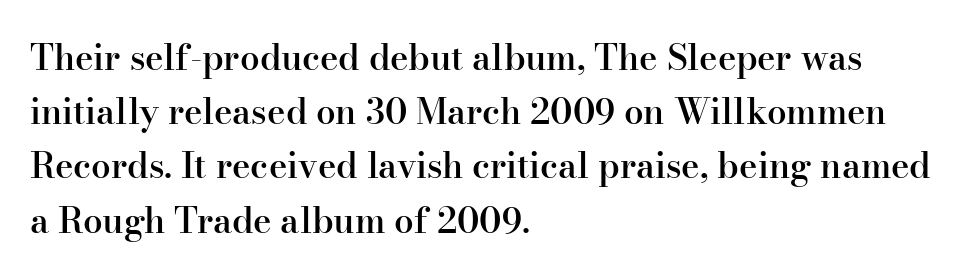
The image shows 35 px semibold serif type, upright; set left-aligned, normal line spacing (1.55x), normal letter spacing, not underlined; high stroke contrast and a small x-height.
